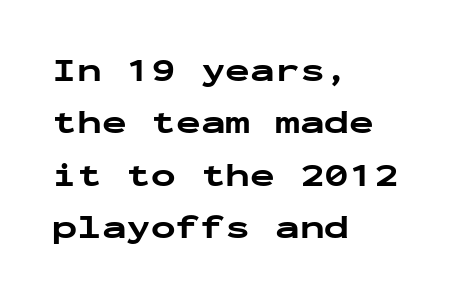
Q: Is the text bold? A: Yes.
Q: Is the text italic (slanted)? A: No, it is upright.
Q: Is the typeface a serif or a sans-serif typeface? A: Sans-serif.
Q: Is the text underlined? A: No.
Q: How is the paragraph aligned? A: Left-aligned.
Q: Is the spacing between letters normal or unusually wide? A: Normal.
Q: Is the spacing between lines tight, normal or loose? A: Normal.
Q: Width (condensed, normal, or wide)? A: Wide.
Q: Stroke contrast? A: Low.
Q: x-height? A: Medium.
Q: Monospaced? A: Yes.
